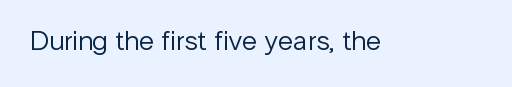
Q: Is the text bold? A: No.
Q: Is the text italic (slanted)? A: No, it is upright.
Q: Is the typeface a serif or a sans-serif typeface? A: Sans-serif.
Q: Is the text underlined? A: No.
Q: Is the spacing between letters normal or unusually wide? A: Normal.
Q: Width (condensed, normal, or wide)? A: Normal.
Q: Stroke contrast? A: Low.
Q: x-height? A: Medium.
Q: Monospaced? A: No.
